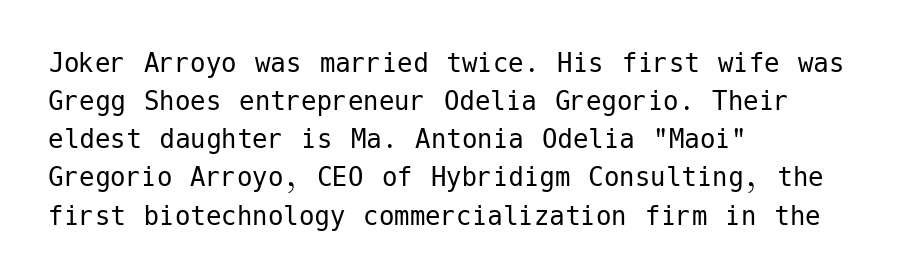
{"serif": "no", "italic": "no", "bold": "no", "weight": "regular", "width": "normal", "stroke_contrast": "low", "x_height": "medium", "underline": "no", "align": "left", "line_spacing_ratio": 1.23, "letter_spacing": "normal", "letter_spacing_em": 0.0, "glyph_px": 31}
